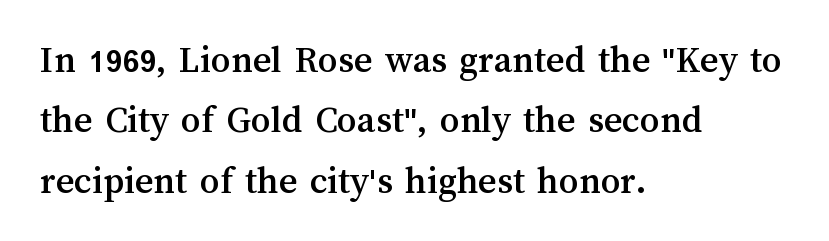
The image shows 39 px text type, upright; set left-aligned, normal line spacing (1.55x), normal letter spacing, not underlined; medium stroke contrast and a medium x-height.
